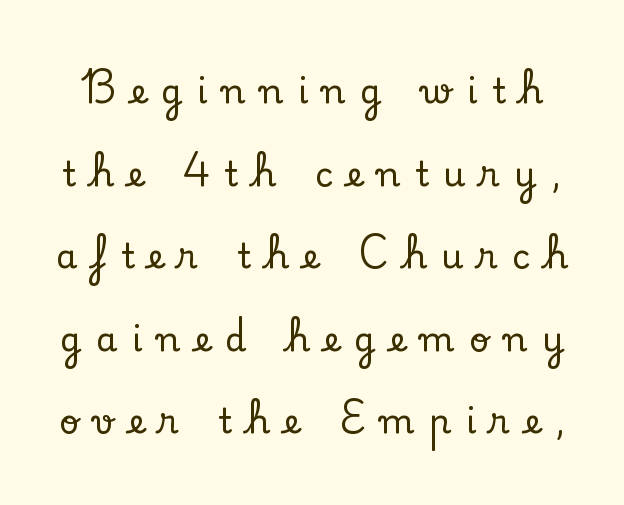
Display-style spreading of the glyphs; the letterfit is very open. How would I describe the line gaps? Wide and relaxed. Ascenders rise straight up at ninety degrees. This sample has the flowing, uneven cadence of proportional lettering.
